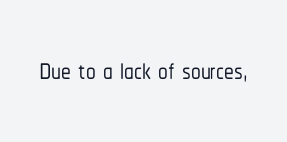
{"serif": "no", "italic": "no", "width": "condensed", "stroke_contrast": "low", "x_height": "medium", "monospaced": "no", "underline": "no", "letter_spacing": "normal", "letter_spacing_em": 0.0, "glyph_px": 39}
